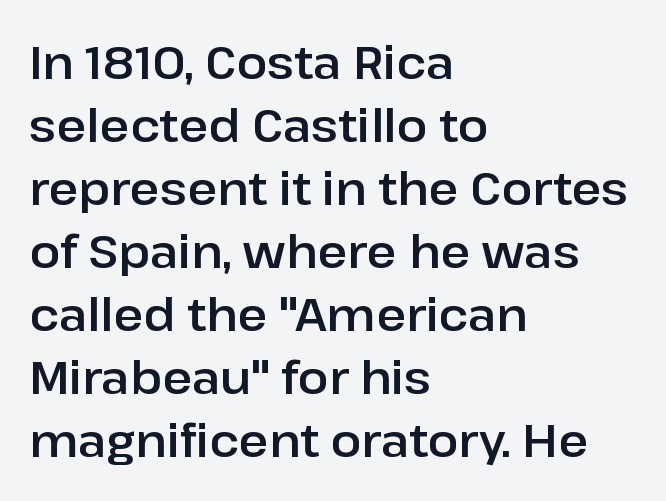
Quick note: underline off. The compositor pushed each line to the left boundary. Vertical strokes here are truly vertical. The face used here is proportionally spaced, like ordinary book or web type. A typesetter would call this leading conventional body-copy spacing.
